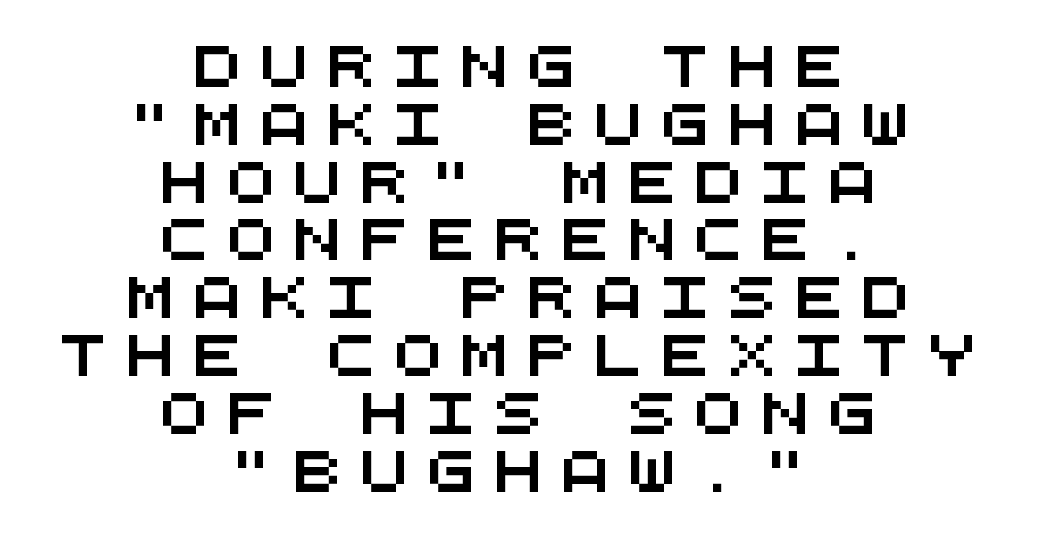
Q: Is the typeface a serif or a sans-serif typeface? A: Sans-serif.
Q: Is the text underlined? A: No.
Q: How is the paragraph aligned? A: Centered.
Q: Is the spacing between letters normal or unusually wide? A: Unusually wide.
Q: Is the spacing between lines tight, normal or loose? A: Normal.
Q: Width (condensed, normal, or wide)? A: Wide.
Q: Stroke contrast? A: Medium.
Q: x-height? A: Large.
Q: Monospaced? A: Yes.
